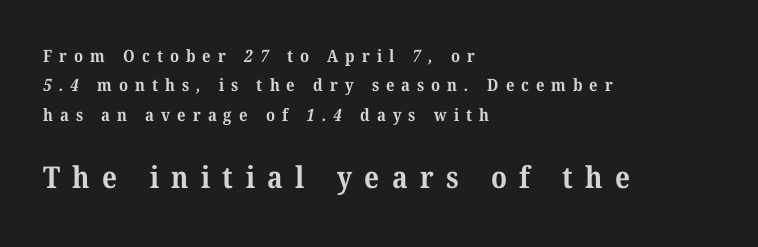
The image shows 30 px bold serif type; set left-aligned, line spacing 1.73x, unusually wide letter spacing (+0.41 em), not underlined; the second (bottom) block is 1.76x larger; medium stroke contrast and a medium x-height.
